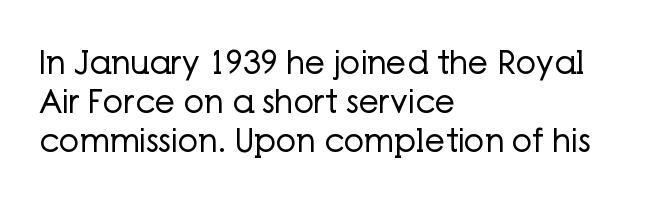
The lettering stays uniformly vertical, giving the passage a roman look. Observe the ordinary spacing: letters are neighbours, not strangers. The foot of each line stays bare and open. The passage is arranged the way most books set body copy — flush left. Stem width sits at or under what a default text font uses. Is this a fixed-width face? No — the glyphs have proportional, varying widths.
